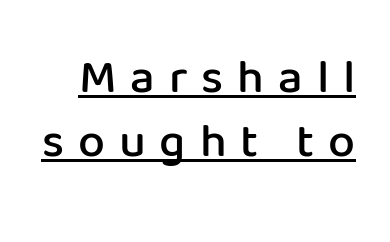
Typographically, this falls in the sans-serif category. Notice how descenders clear the ascenders below comfortably — that's standard leading. What weight is shown? A semibold, between regular and bold. The horizontal fit of the characters is loose and conspicuously gappy. Decoration check: the copy is underlined. This sample has the flowing, uneven cadence of proportional lettering.
